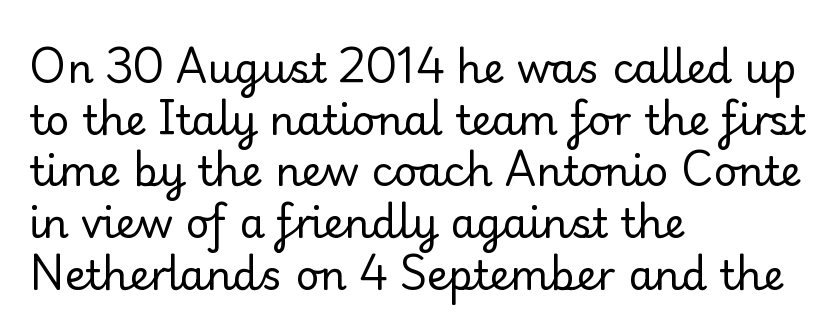
{"serif": "yes", "italic": "no", "bold": "no", "weight": "regular", "width": "normal", "stroke_contrast": "low", "x_height": "small", "monospaced": "no", "underline": "no", "align": "left", "line_spacing": "normal", "line_spacing_ratio": 1.26, "letter_spacing": "normal", "letter_spacing_em": 0.0, "glyph_px": 41}
